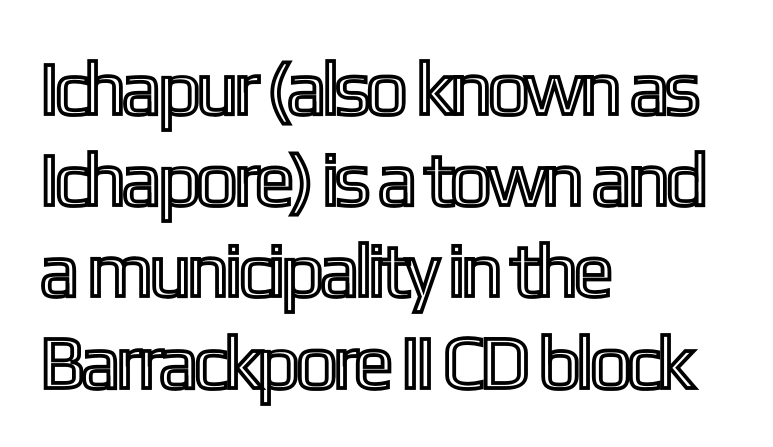
The image shows 76 px condensed type, upright; set left-aligned, line spacing 1.2x, normal letter spacing, not underlined; a medium x-height.
